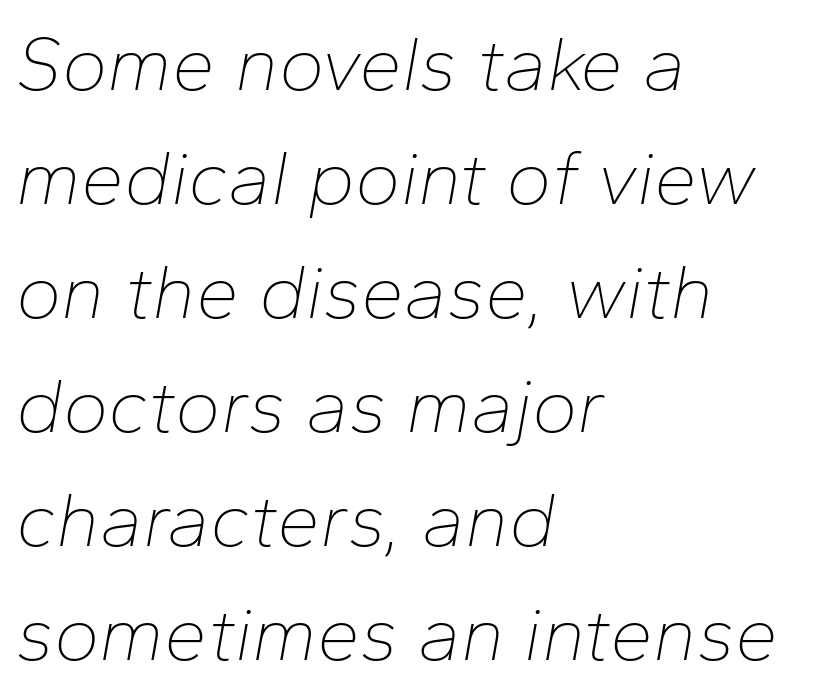
Horizontally, the lines are justified to the leading edge only. Note the varied advance widths — an 'i' is clearly narrower than an 'm'. Caption: standard tracking, unaltered. The zone under the glyphs is completely vacant. Compared with a typical body face, this is equally light or lighter still. Whoever set this chose a conventional vertical rhythm.
